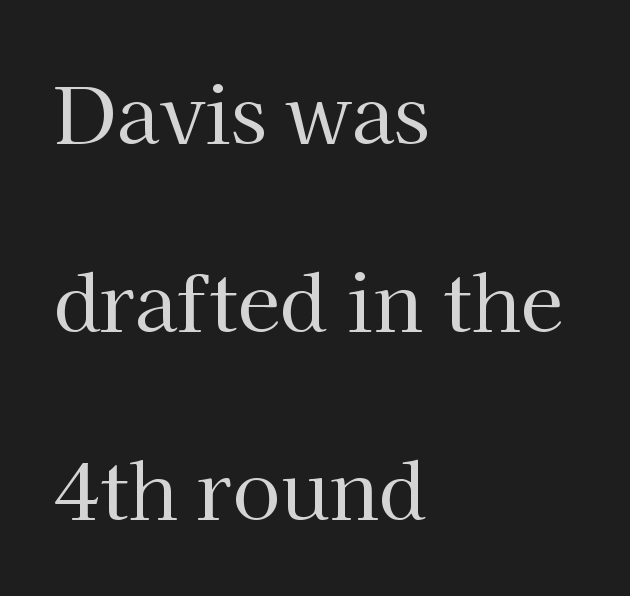
The image shows 78 px regular-weight serif type, upright; set left-aligned, loose line spacing (2.41x), normal letter spacing, not underlined; high stroke contrast and a medium x-height.
